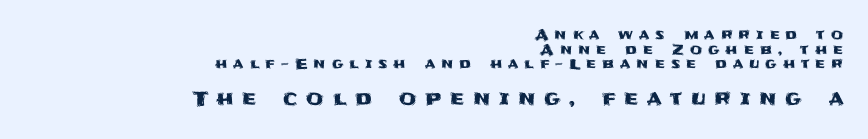
{"italic": "no", "underline": "no", "align": "right", "line_spacing": "tight", "line_spacing_ratio": 1.05, "letter_spacing": "wide", "letter_spacing_em": 0.43, "larger_block": "second", "size_ratio": 1.43, "glyph_px": 20}
